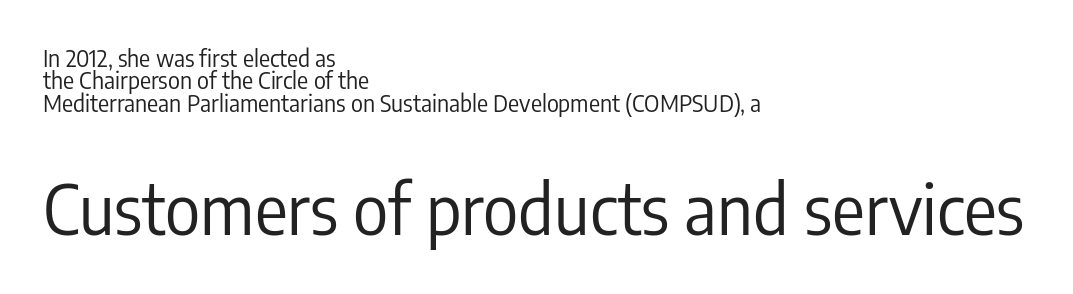
Q: Is the text bold? A: No.
Q: Is the text italic (slanted)? A: No, it is upright.
Q: Is the typeface a serif or a sans-serif typeface? A: Sans-serif.
Q: Is the text underlined? A: No.
Q: How is the paragraph aligned? A: Left-aligned.
Q: Is the spacing between letters normal or unusually wide? A: Normal.
Q: Is the spacing between lines tight, normal or loose? A: Tight.
Q: Which block of text is set in a larger size, the first (top) or the second (bottom)? A: The second (bottom) one.
Q: Width (condensed, normal, or wide)? A: Condensed.
Q: Stroke contrast? A: Low.
Q: x-height? A: Medium.
Q: Monospaced? A: No.
